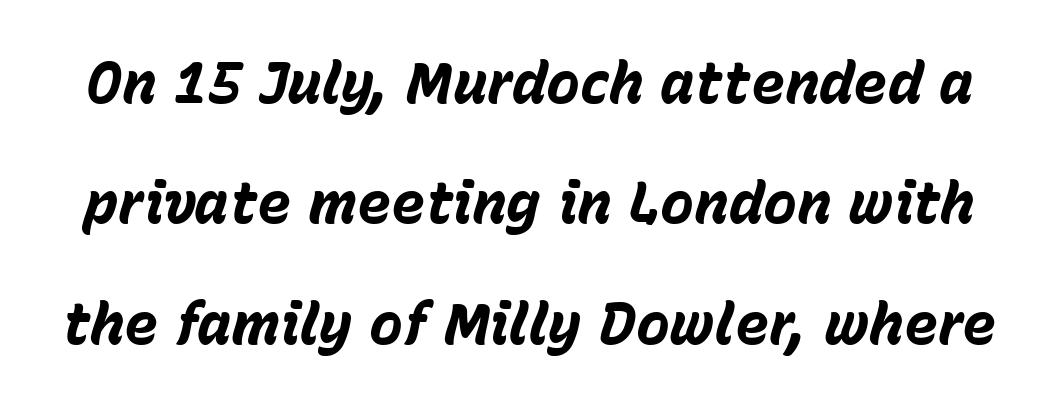
Quick note: italic. These lines are rendered in a variable-pitch font. Clear beneath every line of the passage. Inter-character spacing is left at the font's built-in metrics. Each glyph is drawn with heavy, bold strokes. This block would shrink considerably if given ordinary leading; it's expanded now.
